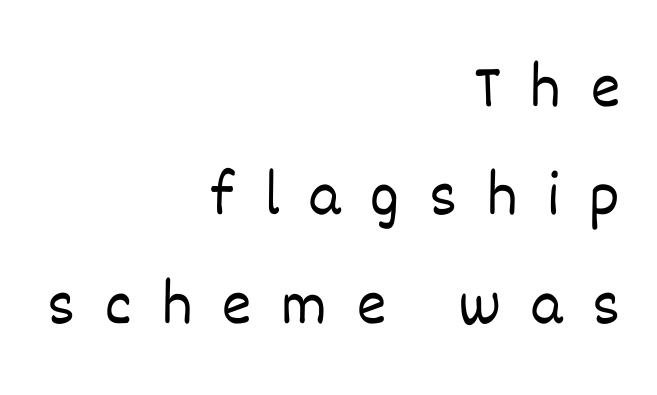
Q: Is the text bold? A: No.
Q: Is the text italic (slanted)? A: No, it is upright.
Q: Is the text underlined? A: No.
Q: How is the paragraph aligned? A: Right-aligned.
Q: Is the spacing between letters normal or unusually wide? A: Unusually wide.
Q: Width (condensed, normal, or wide)? A: Normal.
Q: Stroke contrast? A: Low.
Q: x-height? A: Large.
Q: Monospaced? A: No.
